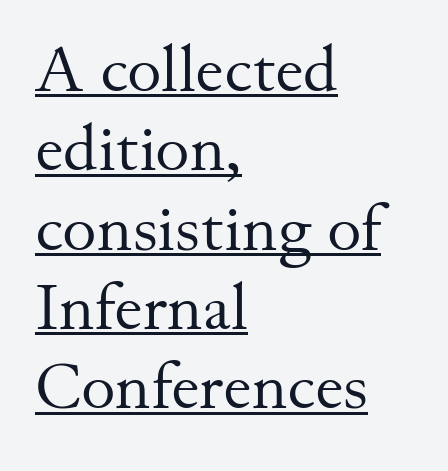
{"serif": "yes", "italic": "no", "bold": "no", "weight": "regular", "width": "normal", "stroke_contrast": "medium", "x_height": "small", "monospaced": "no", "underline": "yes", "align": "left", "line_spacing_ratio": 1.22, "letter_spacing": "normal", "letter_spacing_em": 0.0, "glyph_px": 65}
